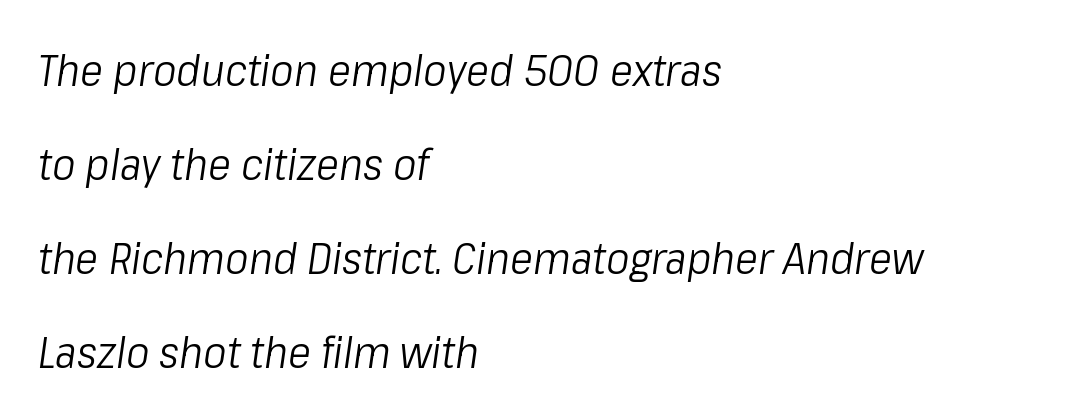
The whole block is typeset with a tilt. The string is rendered with underlining switched off. The lines in this sample share a left origin and differ only in where they stop. Nobody touched the tracking dial on this one.
